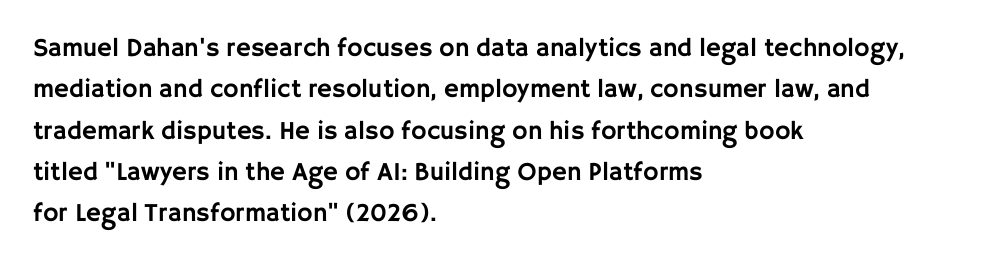
The image shows 26 px text type, upright; set left-aligned, normal line spacing (1.59x), normal letter spacing, not underlined.
